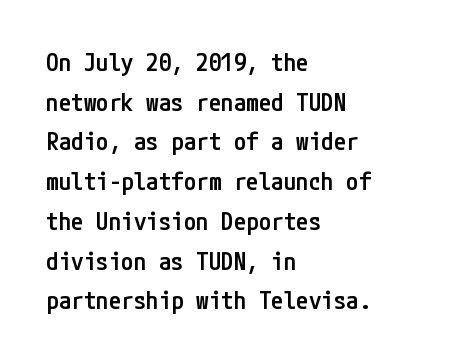
A bare baseline throughout the passage. Letter spacing: default. It's the straight-up-and-down kind of type. A somewhat darkened texture: the type is semibold rather than bold. Interline gaps are of average width in this sample. Compared with a centered layout, this one pins lines to the left instead.
